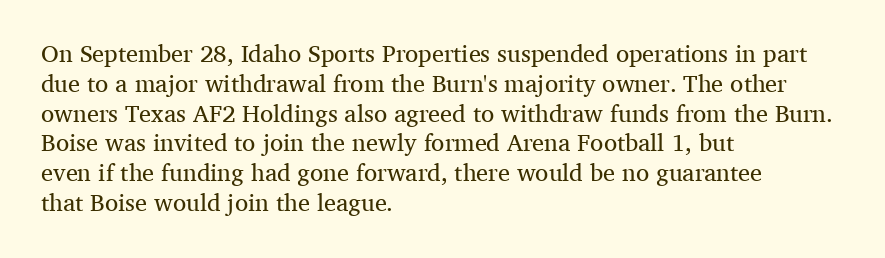
If you drew a line through each stem, it would be perfectly vertical. Tracking value appears to be zero — textbook default spacing. The rag falls on the right side of this text block. The face looks like a standard text weight, possibly lighter. The string is rendered with underlining switched off.
